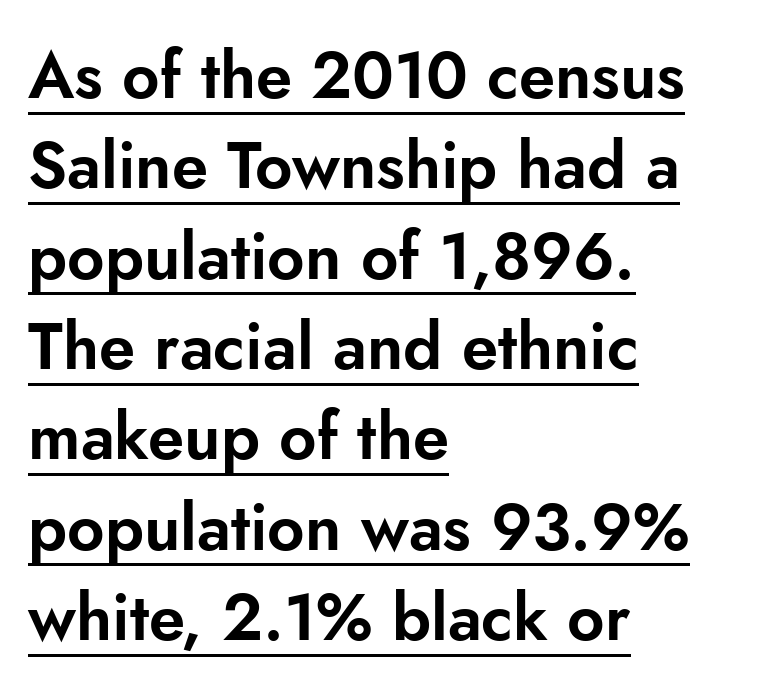
This rendering features underlined lettering. Line spacing here is normal. Varying glyph widths throughout — classic text-font behaviour. Line beginnings align vertically; line endings do not. The axis of the letterforms is exactly vertical. The horizontal fit of the characters is conventional and even.
